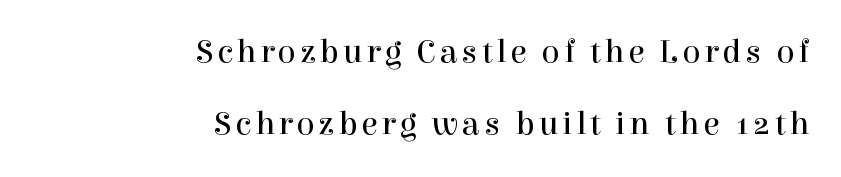
Q: Is the text bold? A: No.
Q: Is the text italic (slanted)? A: No, it is upright.
Q: Is the typeface a serif or a sans-serif typeface? A: Serif.
Q: Is the text underlined? A: No.
Q: How is the paragraph aligned? A: Right-aligned.
Q: Is the spacing between lines tight, normal or loose? A: Loose.
Q: Width (condensed, normal, or wide)? A: Normal.
Q: Stroke contrast? A: High.
Q: x-height? A: Medium.
Q: Monospaced? A: No.
